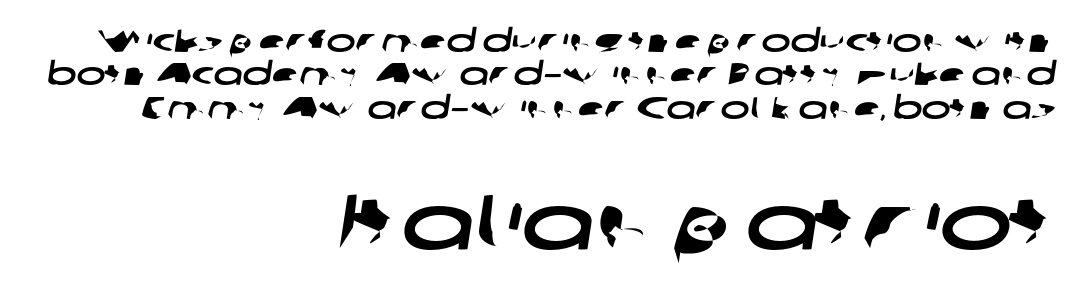
This block would grow much taller if given ordinary leading; it's compressed now. The gaps between neighbouring characters are ordinary and unremarkable. Character widths vary here, with narrow letters taking less room than wide ones. Where is the straight margin? On the right.
